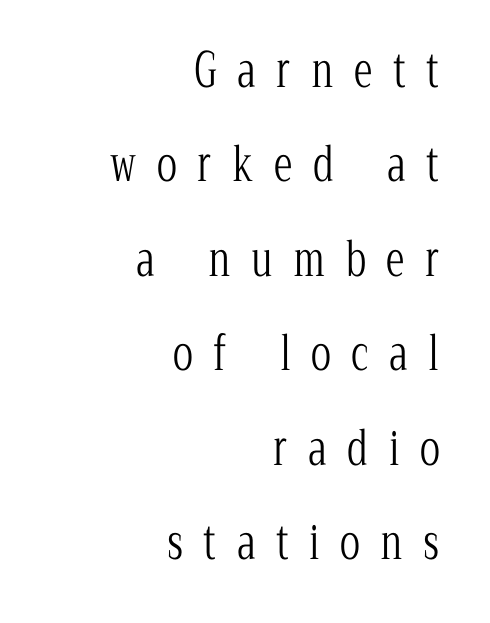
Q: Is the text bold? A: No.
Q: Is the text italic (slanted)? A: No, it is upright.
Q: Is the typeface a serif or a sans-serif typeface? A: Serif.
Q: Is the text underlined? A: No.
Q: How is the paragraph aligned? A: Right-aligned.
Q: Is the spacing between letters normal or unusually wide? A: Unusually wide.
Q: Is the spacing between lines tight, normal or loose? A: Loose.
Q: Width (condensed, normal, or wide)? A: Condensed.
Q: Stroke contrast? A: Low.
Q: x-height? A: Medium.
Q: Monospaced? A: No.
